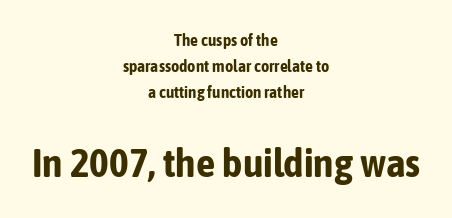
{"serif": "no", "italic": "no", "bold": "yes", "weight": "bold", "width": "condensed", "stroke_contrast": "low", "x_height": "medium", "monospaced": "no", "underline": "no", "align": "center", "line_spacing": "normal", "line_spacing_ratio": 1.63, "letter_spacing": "normal", "letter_spacing_em": 0.0, "larger_block": "second", "size_ratio": 2.44, "glyph_px": 39}
